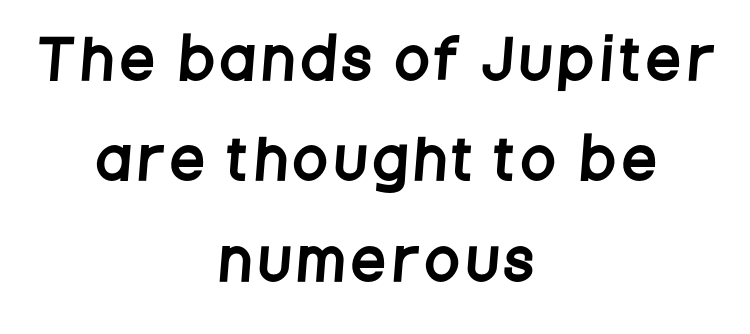
The typeface chosen for these lines omits serifs. The letters advance in unequal steps, a hallmark of proportional type. Decoration check: the copy has no underline. The paragraph shown floats in the horizontal middle.
